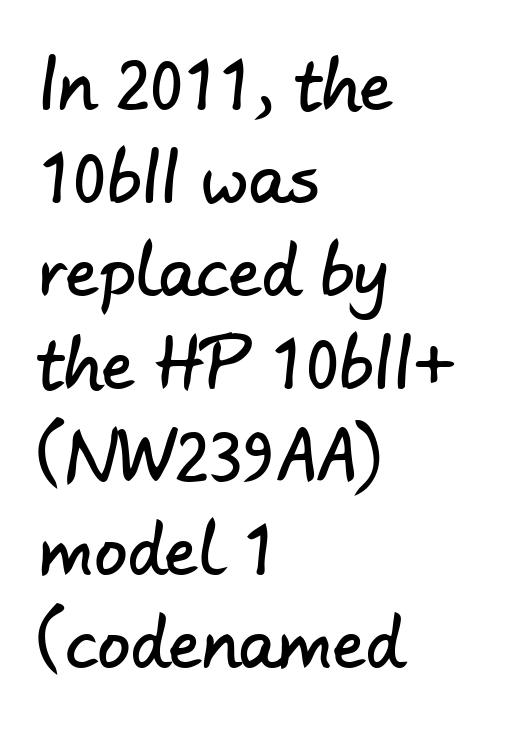
{"serif": "no", "width": "normal", "stroke_contrast": "low", "x_height": "small", "monospaced": "no", "underline": "no", "align": "left", "line_spacing": "normal", "line_spacing_ratio": 1.41, "letter_spacing": "normal", "letter_spacing_em": 0.0, "glyph_px": 66}
